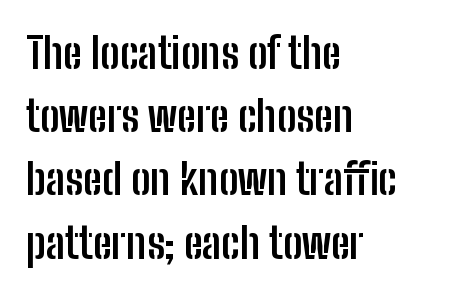
Q: Is the text bold? A: Yes.
Q: Is the text italic (slanted)? A: No, it is upright.
Q: Is the typeface a serif or a sans-serif typeface? A: Sans-serif.
Q: Is the text underlined? A: No.
Q: How is the paragraph aligned? A: Left-aligned.
Q: Is the spacing between letters normal or unusually wide? A: Normal.
Q: Is the spacing between lines tight, normal or loose? A: Normal.
Q: Width (condensed, normal, or wide)? A: Condensed.
Q: Stroke contrast? A: Low.
Q: x-height? A: Medium.
Q: Monospaced? A: No.
